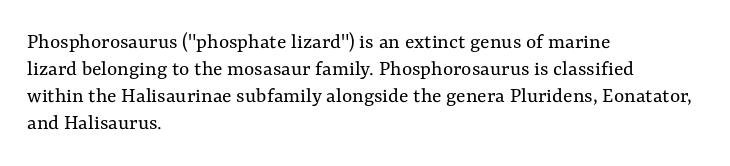
Honestly, the letter spacing is just normal — you wouldn't notice it. A student would call this left alignment; a typographer would say flush left, rag right. The font sits on the lighter half of the weight spectrum, regular included. Just letters on the line, the space beneath them empty.
